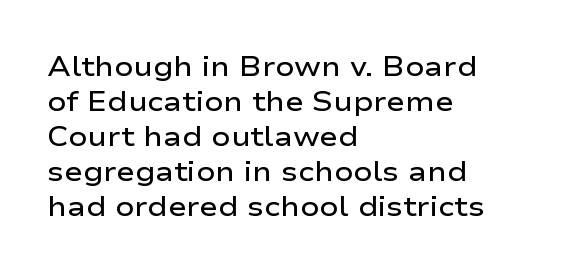
Unlike a traditional serif, this face leaves its strokes unadorned. This is the regular roman posture of the typeface. Underlining? Definitely not there. What weight is shown? A semibold, between regular and bold. Is there much room between lines? A standard amount, neither cramped nor airy. Short and long lines alike share a common starting point at left.
